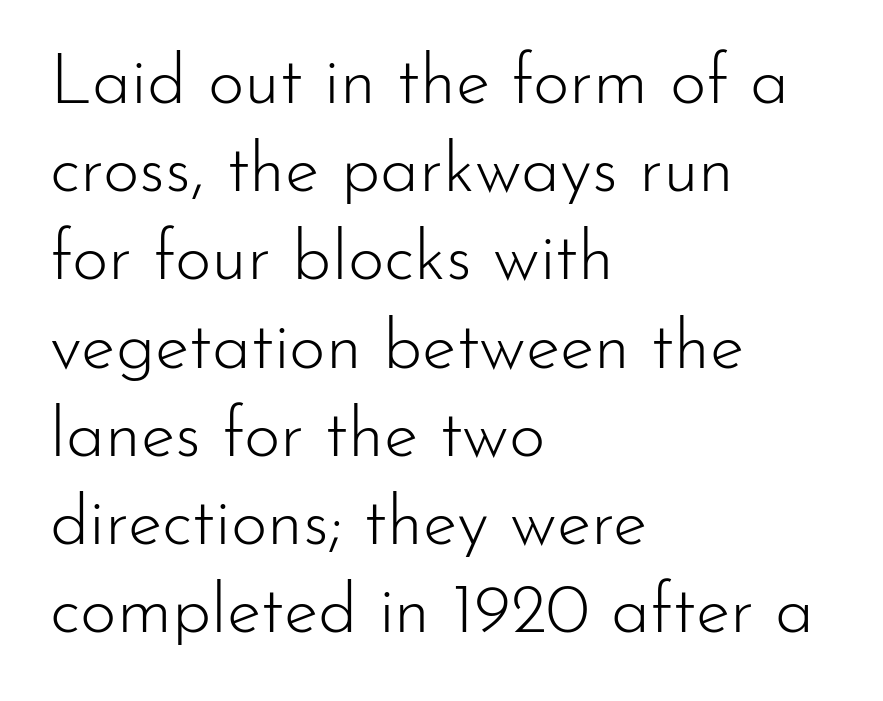
Q: Is the text bold? A: No.
Q: Is the text italic (slanted)? A: No, it is upright.
Q: Is the typeface a serif or a sans-serif typeface? A: Sans-serif.
Q: Is the text underlined? A: No.
Q: How is the paragraph aligned? A: Left-aligned.
Q: Is the spacing between letters normal or unusually wide? A: Normal.
Q: Is the spacing between lines tight, normal or loose? A: Normal.
Q: Width (condensed, normal, or wide)? A: Normal.
Q: Stroke contrast? A: Low.
Q: x-height? A: Small.
Q: Monospaced? A: No.
